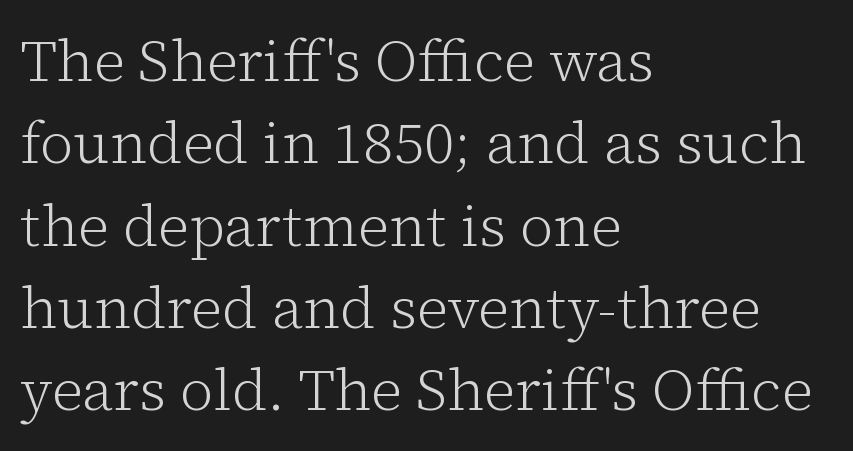
A typesetter would call this proportional, since set widths differ per character. The foot of each line stays bare and open. Nobody touched the tracking dial on this one. Unbolded letterforms with no extra heft. The font's upright variant was chosen for this text. Reading down the column, the eye jumps a familiar distance to each next line.
